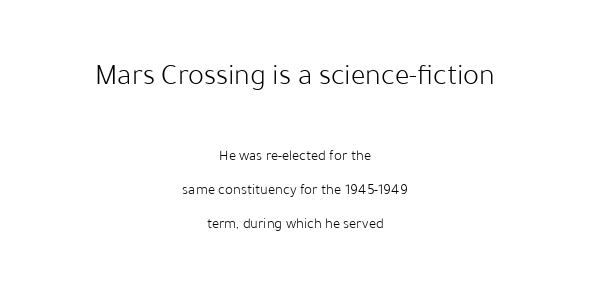
Observe the ordinary spacing: letters are neighbours, not strangers. Think of a printed novel: that variable character pitch is what you see here. Lines of text with bare space underneath. The lettering stays uniformly vertical, giving the passage a roman look.
